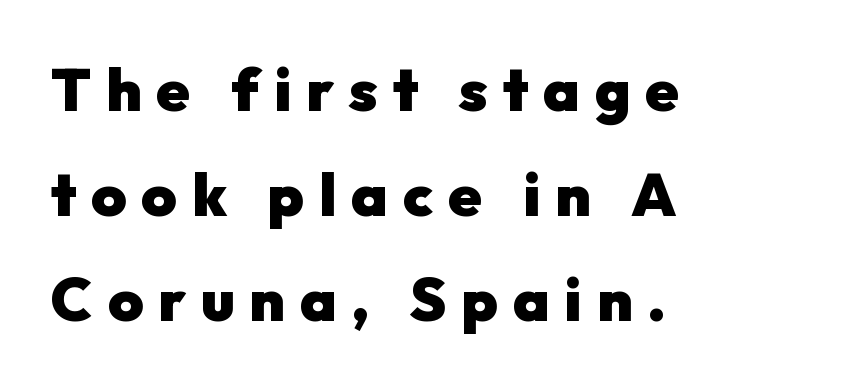
Q: Is the text bold? A: Yes.
Q: Is the text italic (slanted)? A: No, it is upright.
Q: Is the typeface a serif or a sans-serif typeface? A: Sans-serif.
Q: Is the text underlined? A: No.
Q: How is the paragraph aligned? A: Left-aligned.
Q: Is the spacing between letters normal or unusually wide? A: Unusually wide.
Q: Width (condensed, normal, or wide)? A: Normal.
Q: Stroke contrast? A: Low.
Q: x-height? A: Medium.
Q: Monospaced? A: No.
